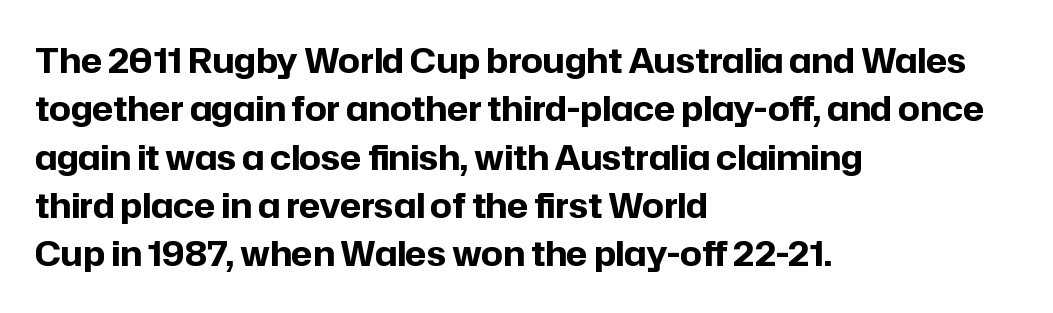
{"serif": "no", "italic": "no", "bold": "yes", "weight": "bold", "width": "normal", "stroke_contrast": "low", "x_height": "medium", "monospaced": "no", "underline": "no", "align": "left", "line_spacing": "normal", "line_spacing_ratio": 1.42, "letter_spacing": "normal", "letter_spacing_em": 0.0, "glyph_px": 34}
